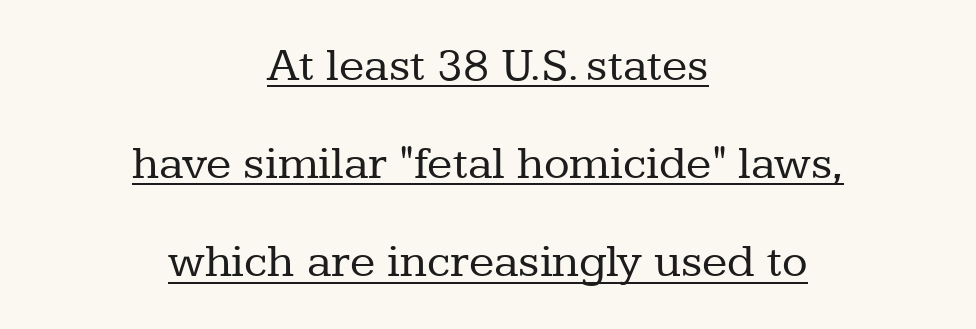
These glyphs show unthickened strokes, regular width or finer. Words appear dense and cohesive because spacing is normal. Layout note: lines centered. Regarding leading, the lines here are spaced well apart. This is serif lettering, the kind often seen in printed books. A continuous stroke trails under the words, as in a hyperlink.
